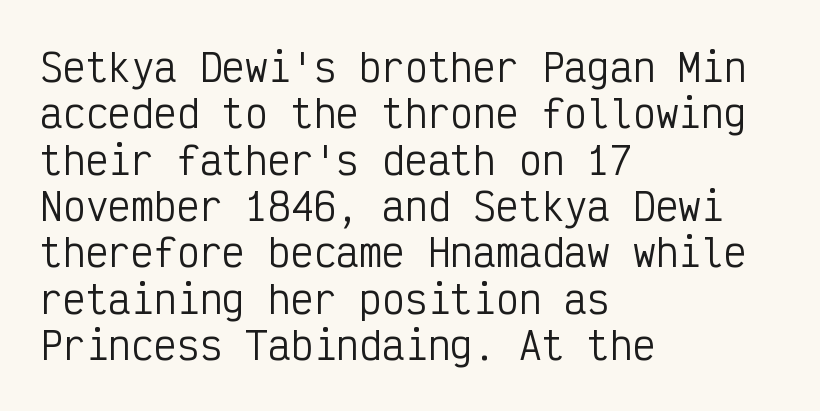
The image shows 38 px regular-weight, condensed sans-serif type, upright, monospaced; set left-aligned, line spacing 1.22x, normal letter spacing, not underlined; low stroke contrast and a medium x-height.
